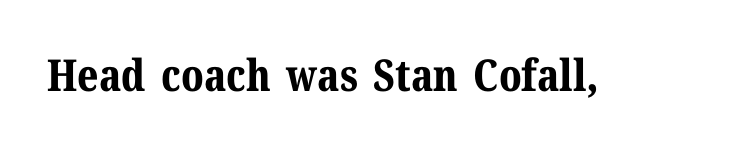
{"serif": "yes", "italic": "no", "bold": "yes", "weight": "bold", "width": "normal", "stroke_contrast": "medium", "x_height": "medium", "monospaced": "no", "underline": "no", "letter_spacing": "normal", "letter_spacing_em": 0.0, "glyph_px": 44}
